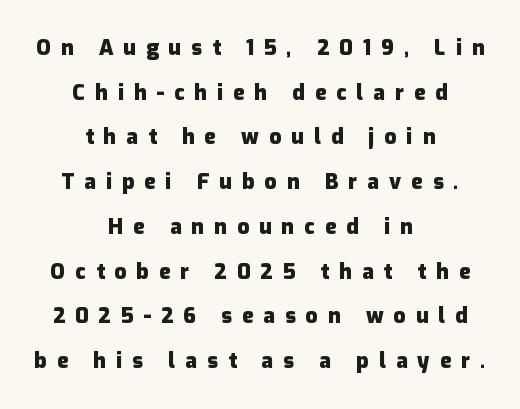
The image shows 21 px bold type, upright; set centered, loose line spacing (2.13x), unusually wide letter spacing (+0.48 em), not underlined.
